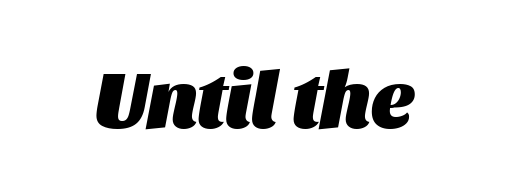
Notice how thick the strokes are: this is what a full bold looks like. Italic? Definitely — the glyphs are oblique. Rule under the text: the space is simply empty. Spacing verdict: proportional, widths tailored to each character. Tracking here is standard; glyphs follow each other at the usual distance.
